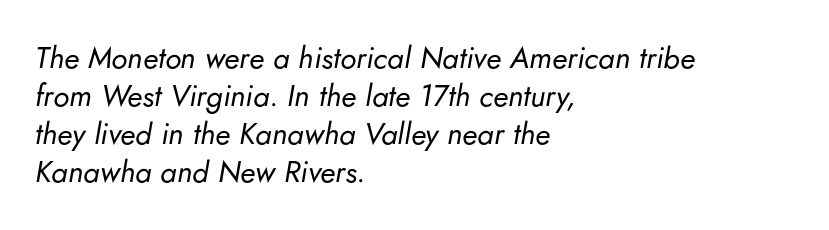
Q: Is the text bold? A: No.
Q: Is the text italic (slanted)? A: Yes, it leans right by about 5 degrees.
Q: Is the text underlined? A: No.
Q: How is the paragraph aligned? A: Left-aligned.
Q: Is the spacing between letters normal or unusually wide? A: Normal.
Q: Is the spacing between lines tight, normal or loose? A: Normal.
Q: Width (condensed, normal, or wide)? A: Normal.
Q: Stroke contrast? A: Low.
Q: x-height? A: Small.
Q: Monospaced? A: No.
